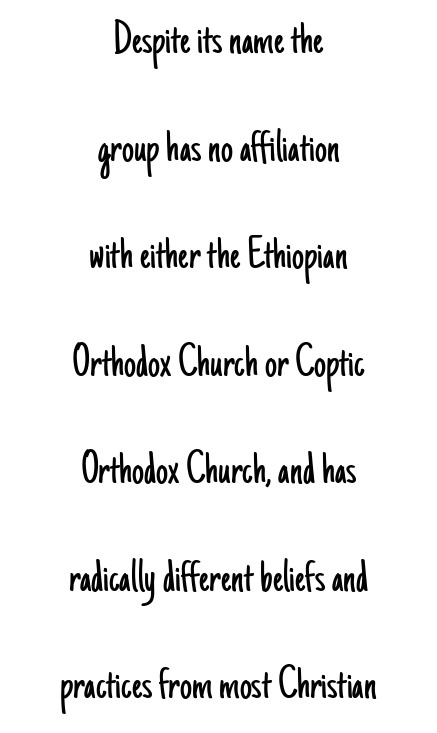
The image shows 48 px light, condensed sans-serif type, upright; set centered, loose line spacing (2.24x), normal letter spacing, not underlined; low stroke contrast and a small x-height.
